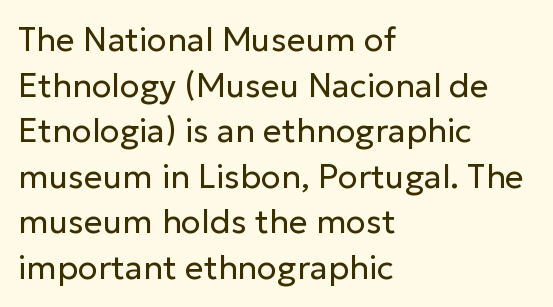
The image shows 33 px regular-weight sans-serif type, upright; set left-aligned, normal line spacing (1.38x), normal letter spacing, not underlined; low stroke contrast and a medium x-height.
